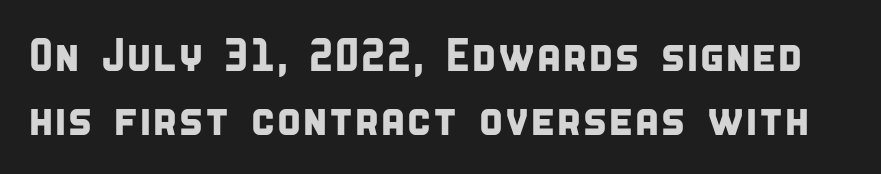
Each letter keeps its own natural width here, so spacing adapts to shape. Does extra space separate the letters? No, they use regular spacing. This block has exactly the height ordinary leading produces. I'd call this a sans setting — the letters go barefoot. The baseline area is clear.
